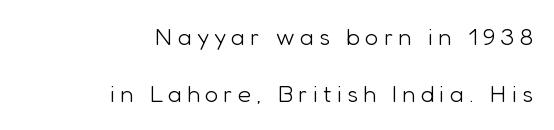
A bare baseline throughout the passage. Stems and bowls with no extra thickness — not bold. Short note: letters widely spaced. The passage is arranged like a letterhead date or caption credit — flush right.
